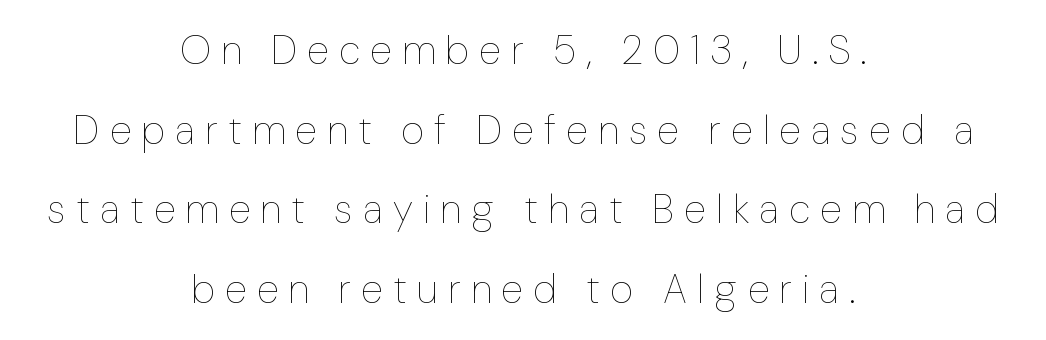
Q: Is the text bold? A: No.
Q: Is the text italic (slanted)? A: No, it is upright.
Q: Is the text underlined? A: No.
Q: How is the paragraph aligned? A: Centered.
Q: Is the spacing between letters normal or unusually wide? A: Unusually wide.
Q: Is the spacing between lines tight, normal or loose? A: Loose.
Q: Width (condensed, normal, or wide)? A: Normal.
Q: Stroke contrast? A: Low.
Q: x-height? A: Medium.
Q: Monospaced? A: No.
